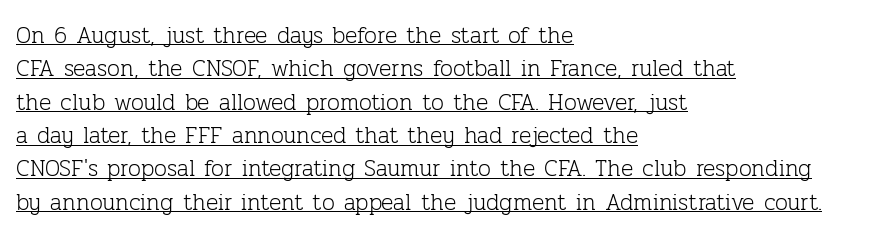
Q: Is the text bold? A: No.
Q: Is the text italic (slanted)? A: No, it is upright.
Q: Is the text underlined? A: Yes.
Q: How is the paragraph aligned? A: Left-aligned.
Q: Is the spacing between letters normal or unusually wide? A: Normal.
Q: Is the spacing between lines tight, normal or loose? A: Normal.
